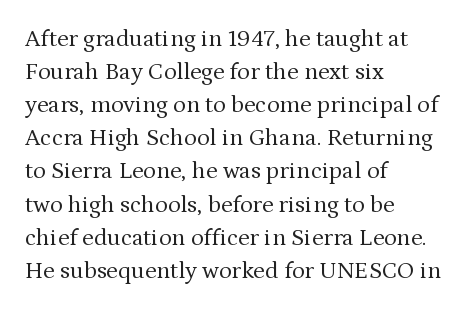
Q: Is the text bold? A: No.
Q: Is the text italic (slanted)? A: No, it is upright.
Q: Is the text underlined? A: No.
Q: How is the paragraph aligned? A: Left-aligned.
Q: Is the spacing between letters normal or unusually wide? A: Normal.
Q: Is the spacing between lines tight, normal or loose? A: Normal.
